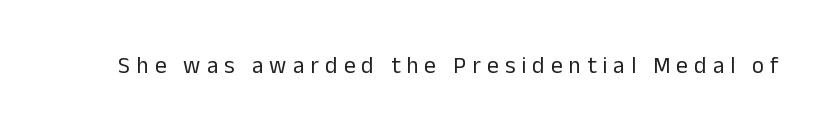
Q: Is the text bold? A: No.
Q: Is the text italic (slanted)? A: No, it is upright.
Q: Is the text underlined? A: No.
Q: Is the spacing between letters normal or unusually wide? A: Unusually wide.
